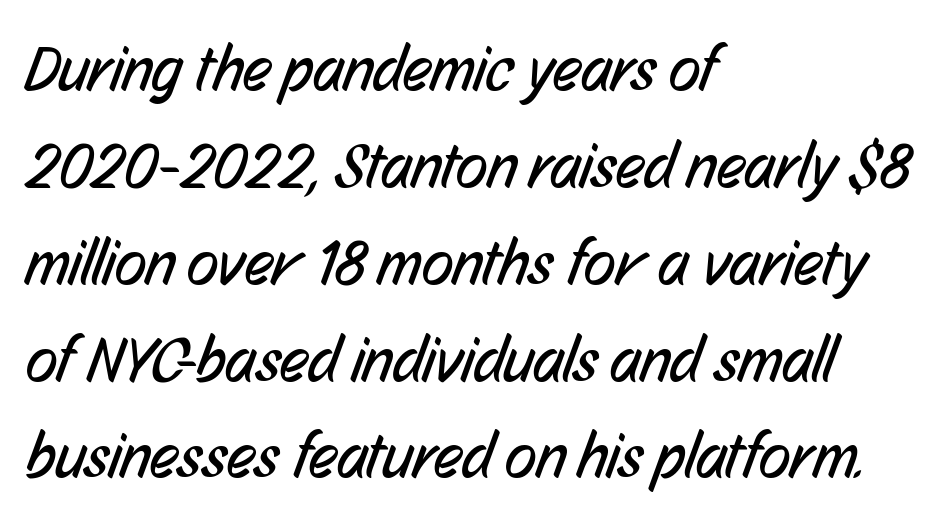
{"serif": "no", "bold": "no", "weight": "regular", "width": "condensed", "stroke_contrast": "low", "x_height": "medium", "monospaced": "no", "underline": "no", "align": "left", "line_spacing": "normal", "line_spacing_ratio": 1.49, "letter_spacing": "normal", "letter_spacing_em": 0.0, "glyph_px": 65}
